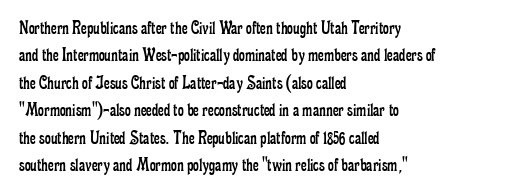
{"italic": "no", "bold": "no", "underline": "no", "align": "left", "line_spacing": "normal", "line_spacing_ratio": 1.37, "letter_spacing": "normal", "letter_spacing_em": 0.0, "glyph_px": 20}
